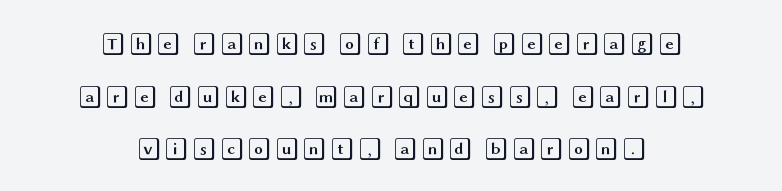
Q: Is the text italic (slanted)? A: No, it is upright.
Q: Is the text underlined? A: No.
Q: How is the paragraph aligned? A: Centered.
Q: Is the spacing between lines tight, normal or loose? A: Loose.
